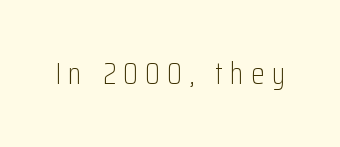
Unmarked baselines from the first word to the last. A quiet, ordinary-to-light weight characterises the typeface. Words appear elongated and porous because spacing is wide. Unlike italic type, these characters show no tilt at all. Character widths vary here, with narrow letters taking less room than wide ones.
